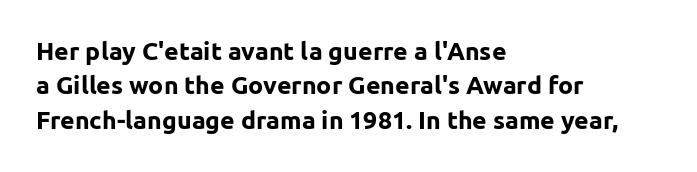
The image shows 25 px bold type, upright; set left-aligned, normal line spacing (1.38x), normal letter spacing, not underlined.
